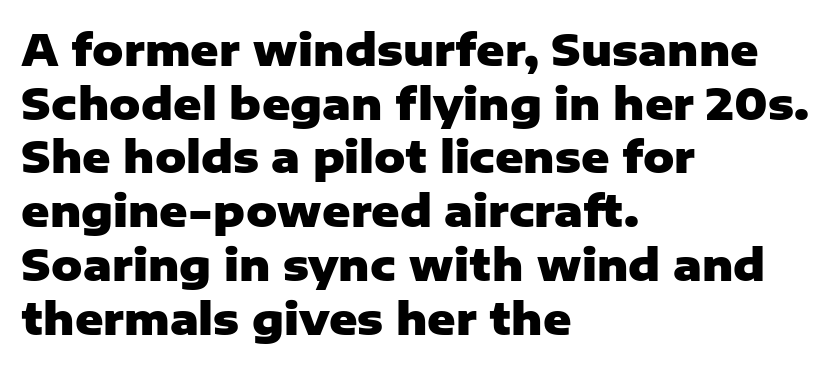
When letters stand straight like this, we call the style roman or upright. Does the copy run flush right? No — it runs flush left. The line texture is even and compact thanks to regular tracking. Bare-footed words on every line. Typographically, this falls in the sans-serif category.
